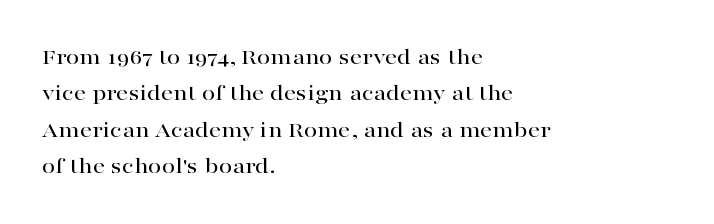
Q: Is the text italic (slanted)? A: No, it is upright.
Q: Is the text underlined? A: No.
Q: How is the paragraph aligned? A: Left-aligned.
Q: Is the spacing between letters normal or unusually wide? A: Normal.
Q: Is the spacing between lines tight, normal or loose? A: Normal.
